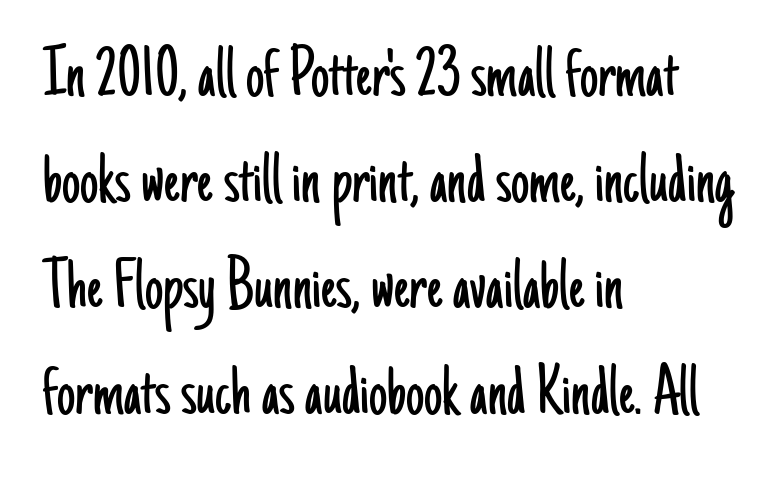
The image shows 73 px light, condensed sans-serif type, upright; set left-aligned, normal line spacing (1.45x), normal letter spacing, not underlined; low stroke contrast and a small x-height.
